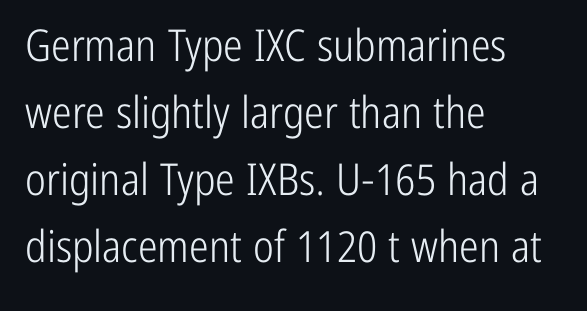
{"serif": "no", "italic": "no", "bold": "no", "weight": "light", "width": "condensed", "stroke_contrast": "low", "x_height": "medium", "monospaced": "no", "underline": "no", "align": "left", "line_spacing": "normal", "line_spacing_ratio": 1.52, "letter_spacing": "normal", "letter_spacing_em": 0.0, "glyph_px": 44}
